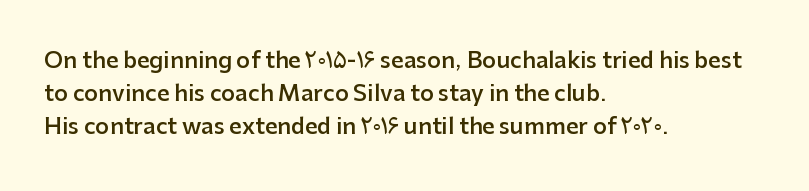
The words here are not underlined. Each new line begins a customary step beneath the previous one. These lines were composed using upright roman letters. In CSS terms this would be text-align: left. Compared with typical body copy, the letter spacing here is the same. This is the in-between weight designers call semibold or demi.
